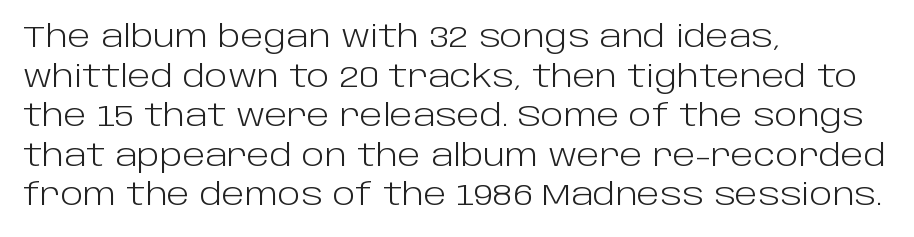
Q: Is the text bold? A: No.
Q: Is the text italic (slanted)? A: No, it is upright.
Q: Is the typeface a serif or a sans-serif typeface? A: Sans-serif.
Q: Is the text underlined? A: No.
Q: How is the paragraph aligned? A: Left-aligned.
Q: Is the spacing between letters normal or unusually wide? A: Normal.
Q: Is the spacing between lines tight, normal or loose? A: Normal.
Q: Width (condensed, normal, or wide)? A: Normal.
Q: Stroke contrast? A: Low.
Q: x-height? A: Large.
Q: Monospaced? A: No.
